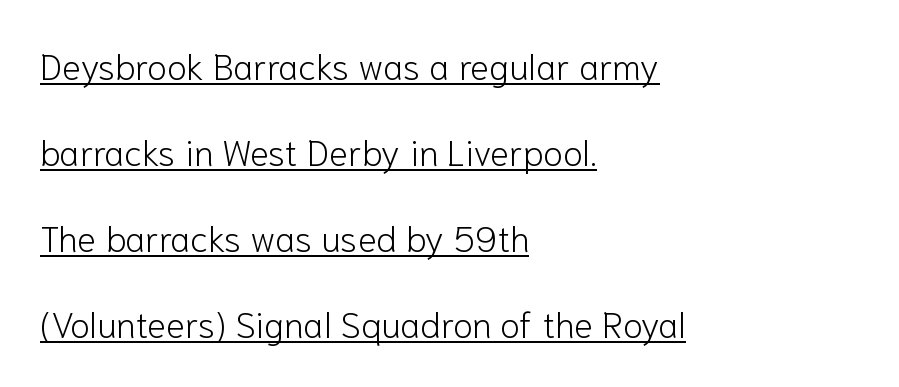
Each letter keeps its own natural width here, so spacing adapts to shape. Honestly, the rows look like they've been pulled way apart. Heaviness? Minimal to ordinary, like unemphasized prose. The compositor pushed each line to the left boundary. Somebody hit Ctrl+U on this one — the words are underlined.
